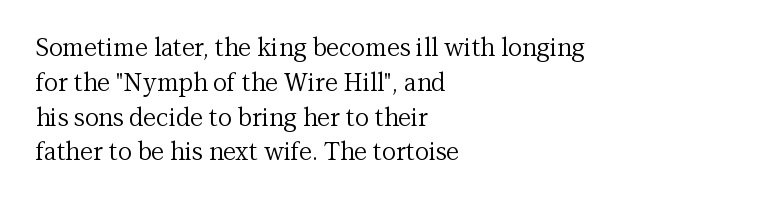
Summary of weight: not heavy and not bold. The passage shown stacks its lines at a standard gap. Upright lettering throughout. Tracking value appears to be zero — textbook default spacing.
